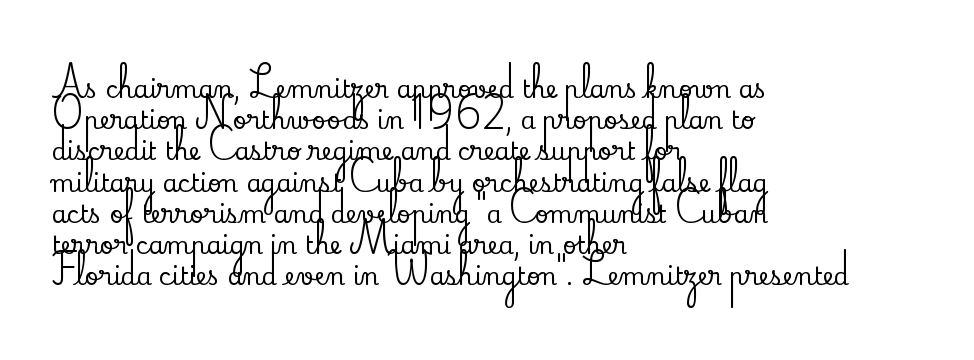
The image shows 24 px text type, upright; set left-aligned, normal line spacing (1.3x), normal letter spacing, not underlined.
